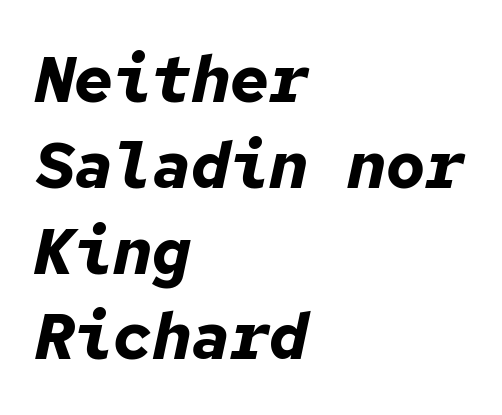
The image shows 65 px bold type, italic (leaning right), monospaced; set left-aligned, normal line spacing (1.32x), normal letter spacing, not underlined; low stroke contrast and a medium x-height.
